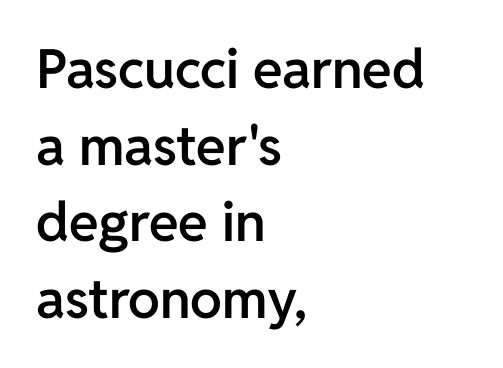
The tracking reads as untouched default to a designer's eye. The passage is arranged the way most books set body copy — flush left. Nobody drew a line under any word here. The block of text has a typical density, with ordinary space between rows. In terms of letterform style, serifs are entirely absent.
